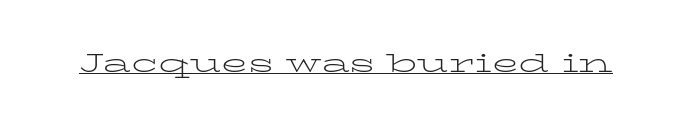
Q: Is the text bold? A: No.
Q: Is the text italic (slanted)? A: No, it is upright.
Q: Is the text underlined? A: Yes.
Q: Is the spacing between letters normal or unusually wide? A: Normal.
